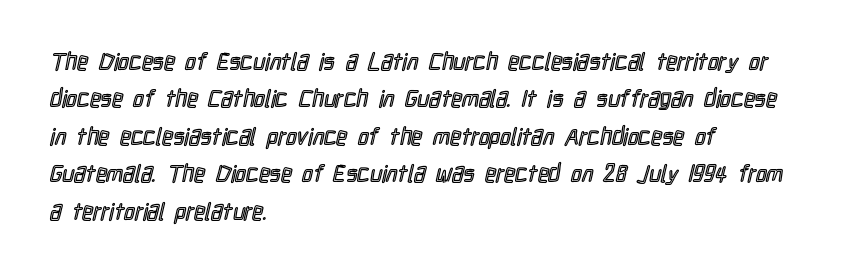
Q: Is the text italic (slanted)? A: Yes.
Q: Is the text underlined? A: No.
Q: How is the paragraph aligned? A: Left-aligned.
Q: Is the spacing between letters normal or unusually wide? A: Normal.
Q: Is the spacing between lines tight, normal or loose? A: Normal.
